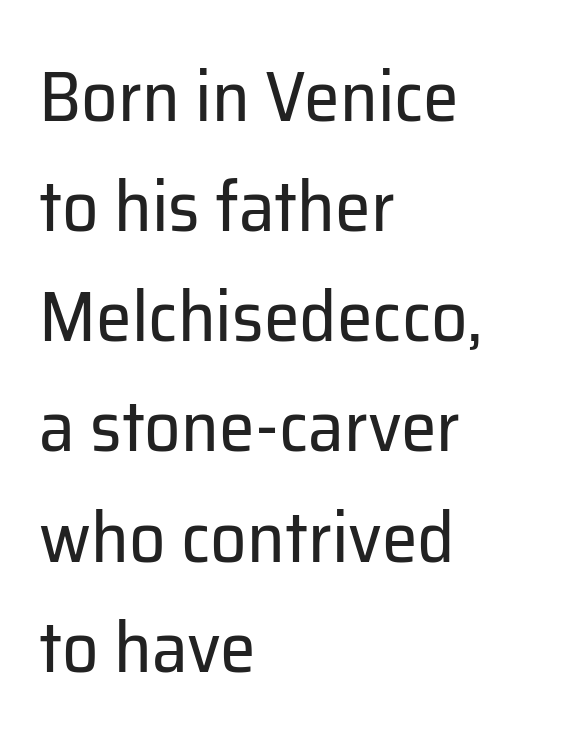
Is this a heavy cut? Hardly; it is regular or lighter. Lines of text with bare space underneath. The face used here is proportionally spaced, like ordinary book or web type. A typesetter would label this face a sans.
